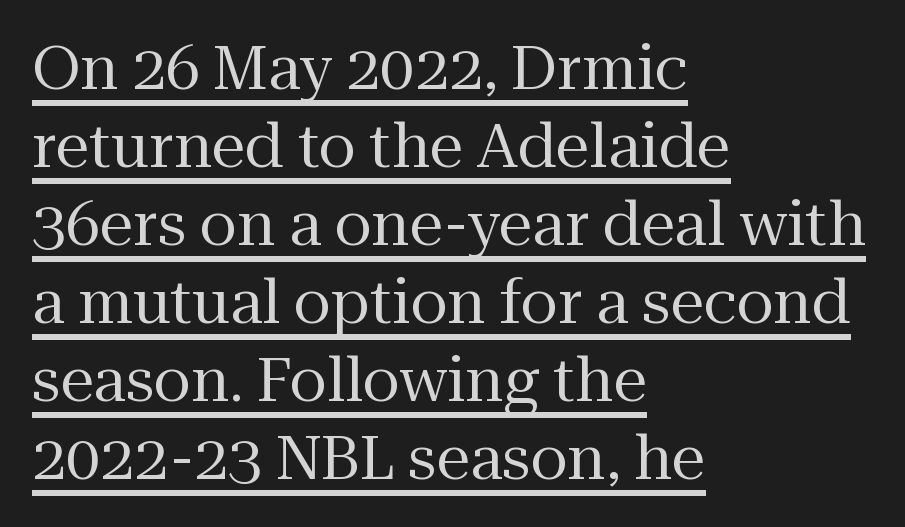
{"serif": "yes", "italic": "no", "bold": "no", "weight": "regular", "width": "normal", "stroke_contrast": "medium", "x_height": "medium", "monospaced": "no", "underline": "yes", "align": "left", "line_spacing": "normal", "line_spacing_ratio": 1.28, "letter_spacing": "normal", "letter_spacing_em": 0.0, "glyph_px": 61}
